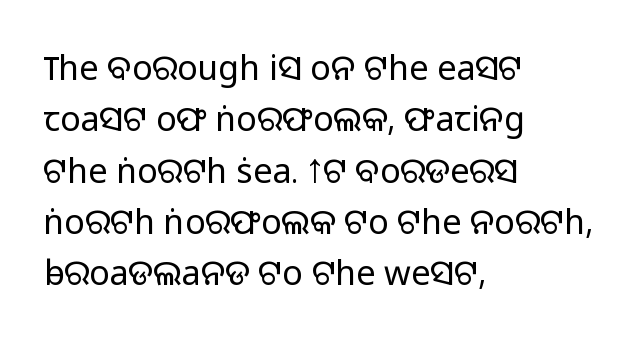
{"serif": "no", "italic": "no", "bold": "no", "weight": "light", "width": "normal", "stroke_contrast": "low", "x_height": "medium", "monospaced": "no", "underline": "no", "align": "left", "line_spacing": "normal", "line_spacing_ratio": 1.51, "letter_spacing": "normal", "letter_spacing_em": 0.0, "glyph_px": 34}
